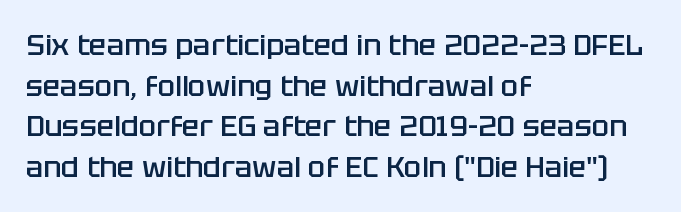
Examine the stroke ends and you'll find no serifs. The rendering uses natural spacing where letterforms have individual widths. Honestly, the row spacing looks completely unremarkable. If you drew a line through each stem, it would be perfectly vertical. Does extra space separate the letters? No, they use regular spacing.
